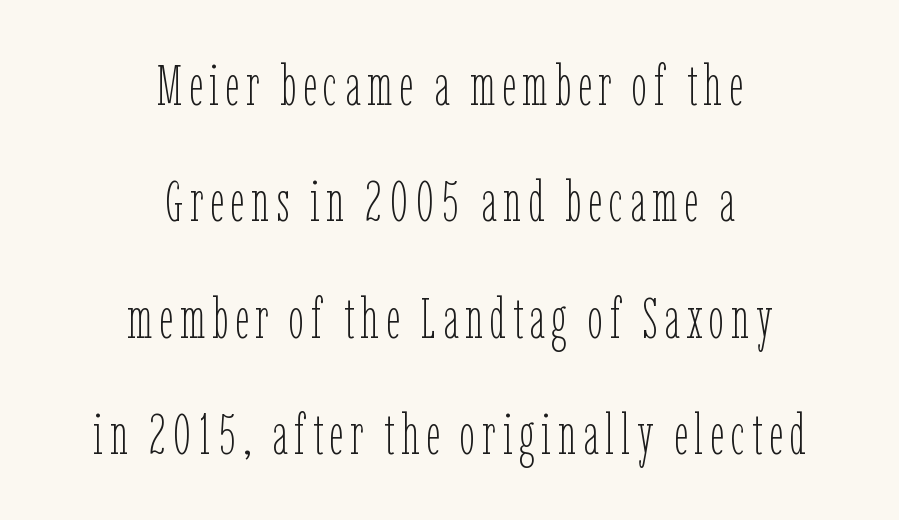
{"italic": "no", "bold": "no", "weight": "thin", "width": "condensed", "stroke_contrast": "low", "x_height": "medium", "monospaced": "no", "underline": "no", "align": "center", "line_spacing": "loose", "line_spacing_ratio": 2.08, "glyph_px": 56}
